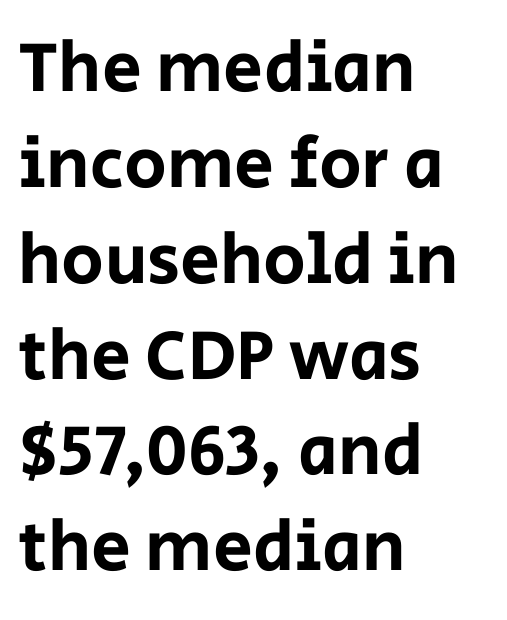
Characters remain perfectly vertical along every line. Visually the block forms a straight wall on the left and a jagged coastline on the right. The space directly below the letters is spotless. Serifs: no, the terminals of the letterforms are clean.
